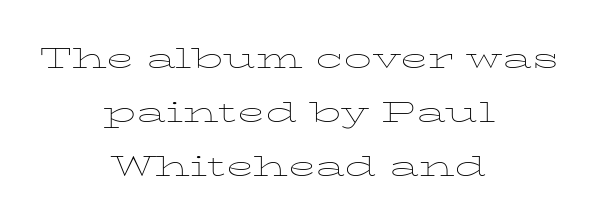
You could call the tracking neutral — neither tight nor loose. The typeface has the unassuming heft of standard copy or less. Horizontal bands of white between lines are thick stripes. The letters stand upright; this is a roman face. If you folded the block vertically in half, each line would mirror itself in length. The baseline area is clear.
